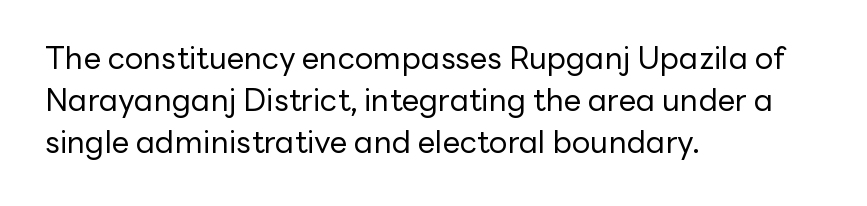
Q: Is the text bold? A: No.
Q: Is the text italic (slanted)? A: No, it is upright.
Q: Is the typeface a serif or a sans-serif typeface? A: Sans-serif.
Q: Is the text underlined? A: No.
Q: How is the paragraph aligned? A: Left-aligned.
Q: Is the spacing between letters normal or unusually wide? A: Normal.
Q: Is the spacing between lines tight, normal or loose? A: Normal.
Q: Width (condensed, normal, or wide)? A: Normal.
Q: Stroke contrast? A: Low.
Q: x-height? A: Medium.
Q: Monospaced? A: No.
